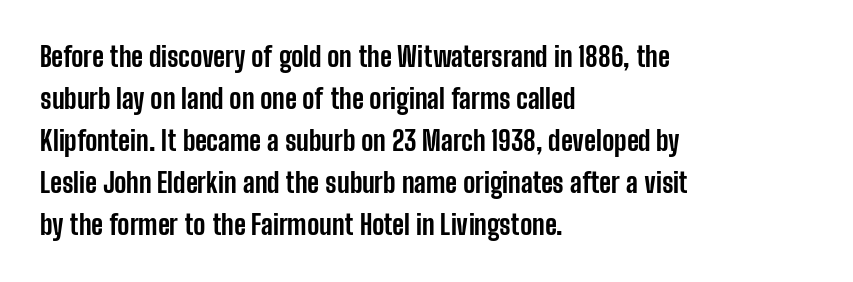
Nothing unusual about the tracking: characters are spaced as the font intends. Layout note: lines flush left. Does the lettering tilt? It doesn't — this is upright. The characters look thick and weighty, a clear bold. If you measured baseline to baseline, you'd find a middling distance. Underlining? Definitely not there.
